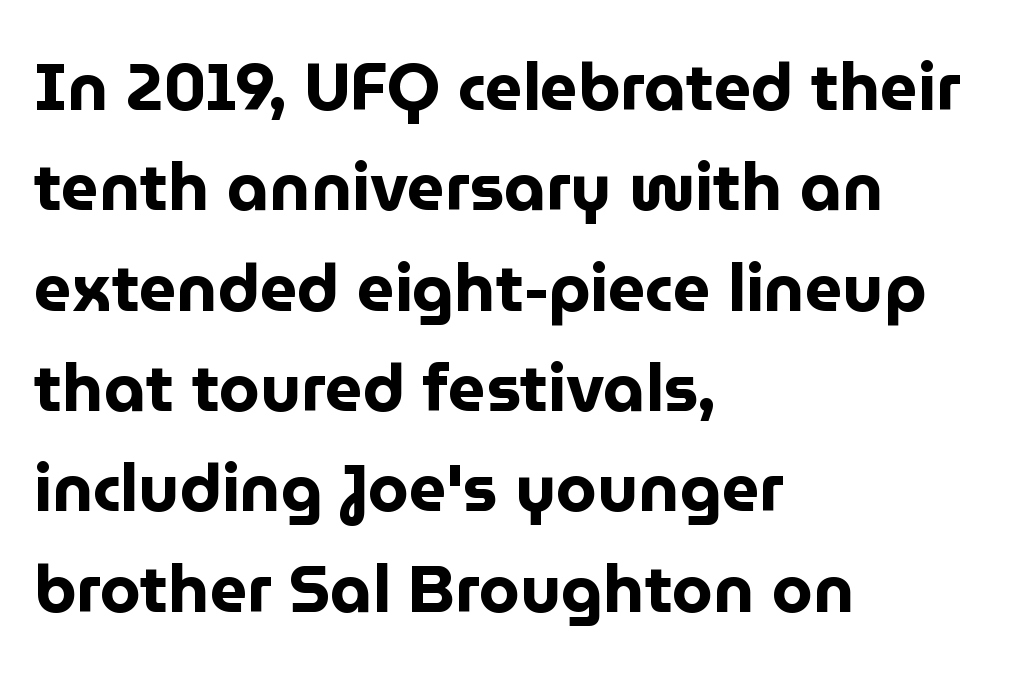
The image shows 66 px bold sans-serif type, upright; set left-aligned, normal line spacing (1.52x), normal letter spacing, not underlined; low stroke contrast and a medium x-height.
